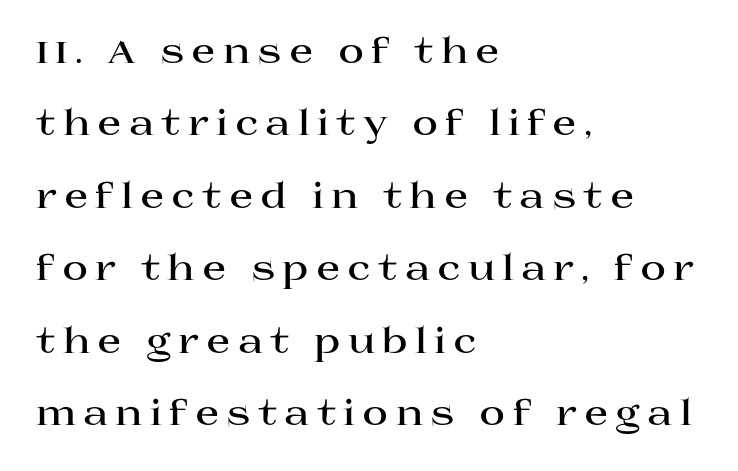
Q: Is the text bold? A: Yes.
Q: Is the text italic (slanted)? A: No, it is upright.
Q: Is the typeface a serif or a sans-serif typeface? A: Serif.
Q: Is the text underlined? A: No.
Q: How is the paragraph aligned? A: Left-aligned.
Q: Is the spacing between letters normal or unusually wide? A: Unusually wide.
Q: Is the spacing between lines tight, normal or loose? A: Loose.
Q: Width (condensed, normal, or wide)? A: Wide.
Q: Stroke contrast? A: High.
Q: x-height? A: Large.
Q: Monospaced? A: No.
